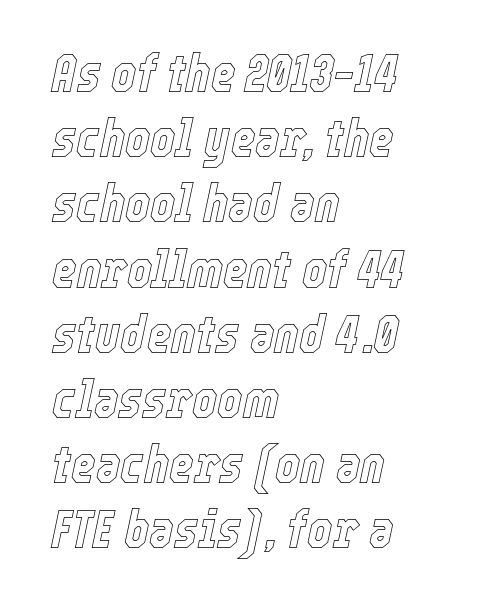
Type without underlining. This rendering uses left alignment, leaving the right contour irregular. Italic: yes, the glyphs are oblique. Honestly, the letter spacing is just normal — you wouldn't notice it. Think of a printed novel: that variable character pitch is what you see here.
